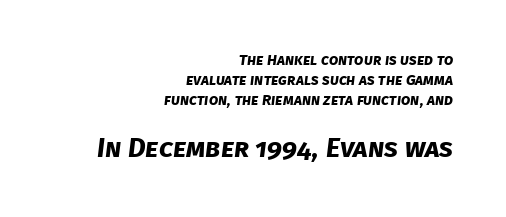
Q: Is the text bold? A: Yes.
Q: Is the text underlined? A: No.
Q: How is the paragraph aligned? A: Right-aligned.
Q: Is the spacing between letters normal or unusually wide? A: Normal.
Q: Is the spacing between lines tight, normal or loose? A: Normal.
Q: Which block of text is set in a larger size, the first (top) or the second (bottom)? A: The second (bottom) one.
